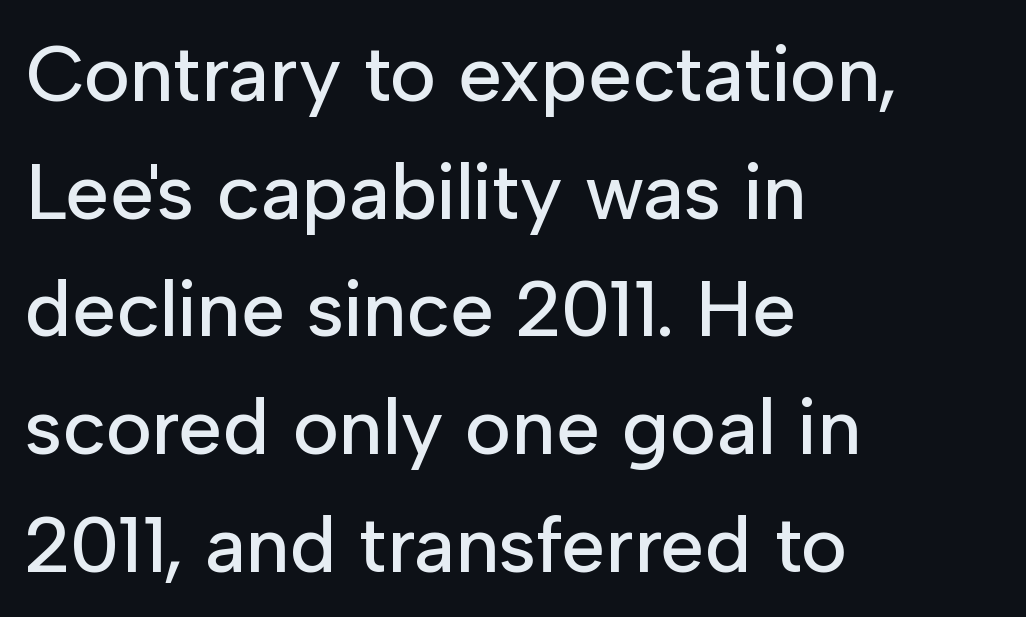
In terms of letterspacing, this is plain default setting. A roman cut, with each character standing at attention. Do the characters align in a grid? No, the font is proportional. Honestly, the row spacing looks completely unremarkable. The glyphs in this specimen are sans serif. The glyphs are unaccompanied by any horizontal stroke below them.
